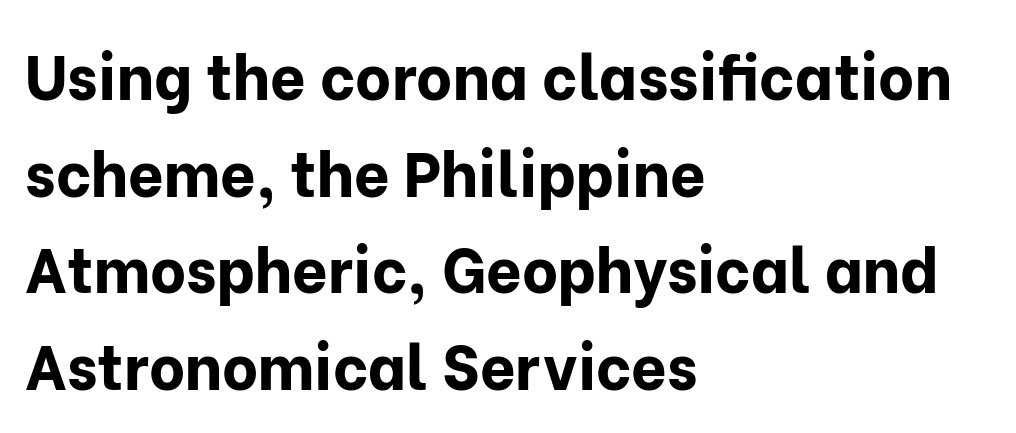
Q: Is the text bold? A: Yes.
Q: Is the text italic (slanted)? A: No, it is upright.
Q: Is the typeface a serif or a sans-serif typeface? A: Sans-serif.
Q: Is the text underlined? A: No.
Q: How is the paragraph aligned? A: Left-aligned.
Q: Is the spacing between letters normal or unusually wide? A: Normal.
Q: Is the spacing between lines tight, normal or loose? A: Normal.
Q: Width (condensed, normal, or wide)? A: Normal.
Q: Stroke contrast? A: Low.
Q: x-height? A: Medium.
Q: Monospaced? A: No.
